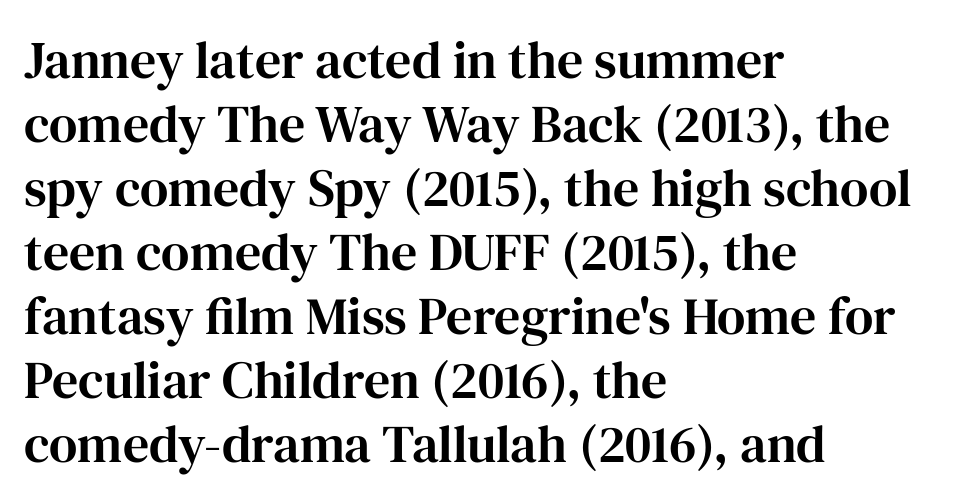
{"serif": "yes", "italic": "no", "width": "normal", "stroke_contrast": "high", "x_height": "medium", "monospaced": "no", "underline": "no", "align": "left", "line_spacing_ratio": 1.23, "letter_spacing": "normal", "letter_spacing_em": 0.0, "glyph_px": 52}
